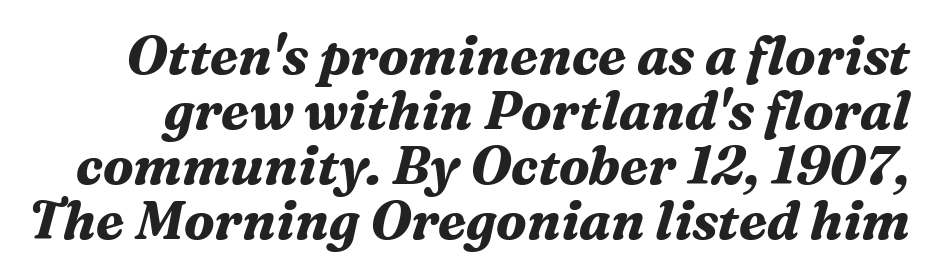
{"serif": "yes", "italic": "yes", "lean": "right", "slant_degrees": 16, "bold": "yes", "weight": "bold", "width": "normal", "stroke_contrast": "medium", "x_height": "medium", "monospaced": "no", "underline": "no", "line_spacing": "tight", "line_spacing_ratio": 1.04, "letter_spacing": "normal", "letter_spacing_em": 0.0, "glyph_px": 53}
